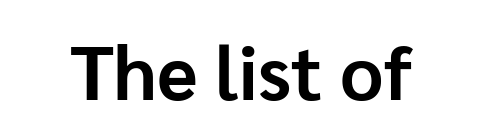
Ascenders rise straight up at ninety degrees. Has an underline been added? It has not. Is this a fixed-width face? No — the glyphs have proportional, varying widths. No extra tracking has been applied to these lines. Font category for this specimen: sans-serif.
